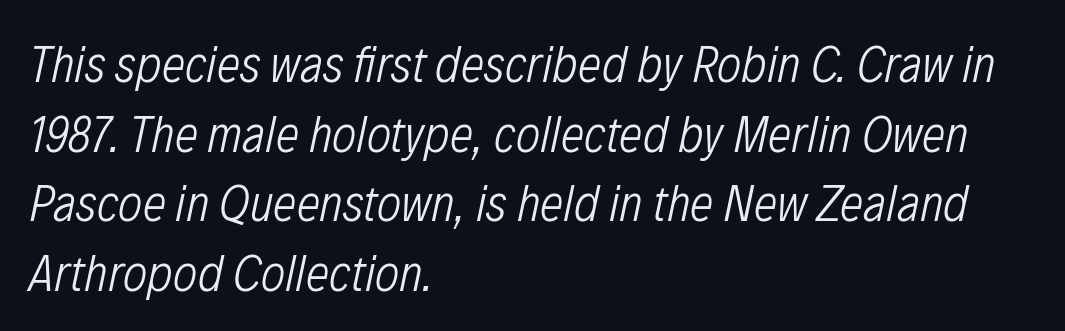
Q: Is the text bold? A: No.
Q: Is the text italic (slanted)? A: Yes, it leans right by about 12 degrees.
Q: Is the text underlined? A: No.
Q: How is the paragraph aligned? A: Left-aligned.
Q: Is the spacing between letters normal or unusually wide? A: Normal.
Q: Is the spacing between lines tight, normal or loose? A: Normal.
Q: Width (condensed, normal, or wide)? A: Condensed.
Q: Stroke contrast? A: Low.
Q: x-height? A: Medium.
Q: Monospaced? A: No.
